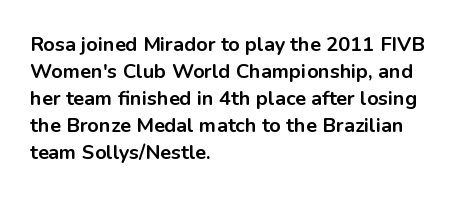
Q: Is the text bold? A: Yes.
Q: Is the text italic (slanted)? A: No, it is upright.
Q: Is the text underlined? A: No.
Q: How is the paragraph aligned? A: Left-aligned.
Q: Is the spacing between letters normal or unusually wide? A: Normal.
Q: Is the spacing between lines tight, normal or loose? A: Normal.
